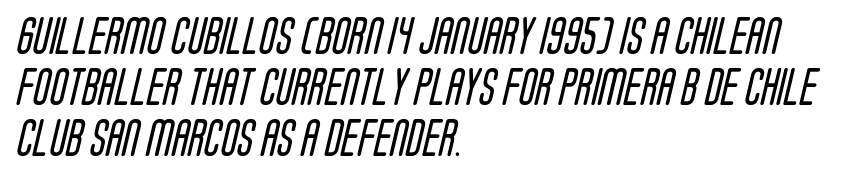
What kind of face is this? One without serifs — a sans. The passage shown has conventional tracking throughout. Lines of text with bare space underneath. Weight: not bold — regular or lighter.
